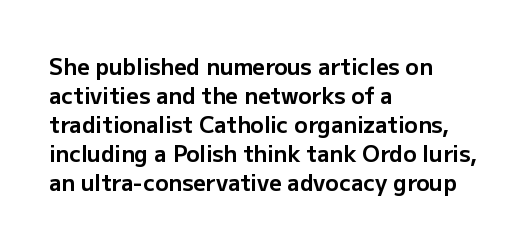
I'd describe the lettering as bold — thick and assertive. Line starts are locked; line ends wander. Nope, not italic — everything's standing straight. Only glyphs here, with clear space below each row.
